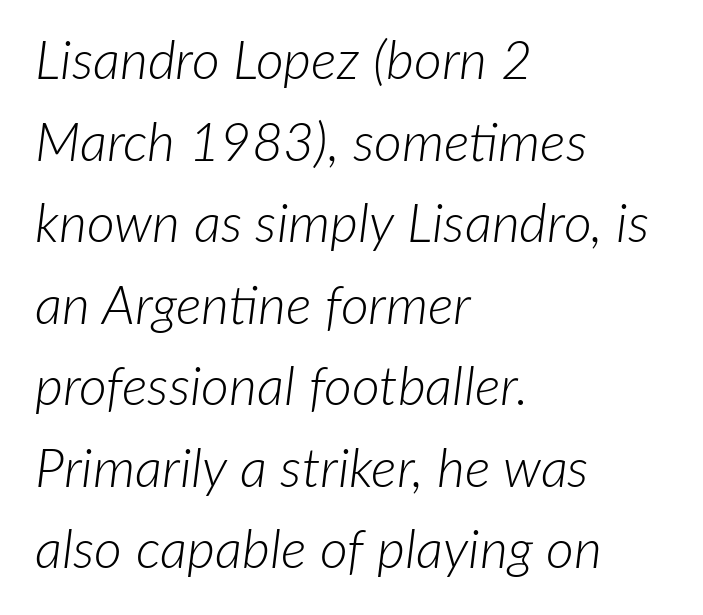
The image shows 54 px light type, italic (leaning right); set left-aligned, normal line spacing (1.51x), normal letter spacing, not underlined; low stroke contrast and a medium x-height.
